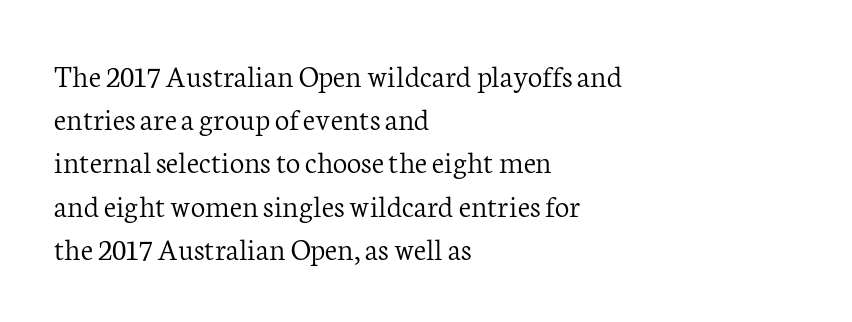
The letters advance in unequal steps, a hallmark of proportional type. Notice how the stems are strictly vertical — no italics here. Students, observe: this is what conventionally led text looks like. Unbolded letterforms with no extra heft. A serif font was chosen for this passage. The passage shown has conventional tracking throughout.
